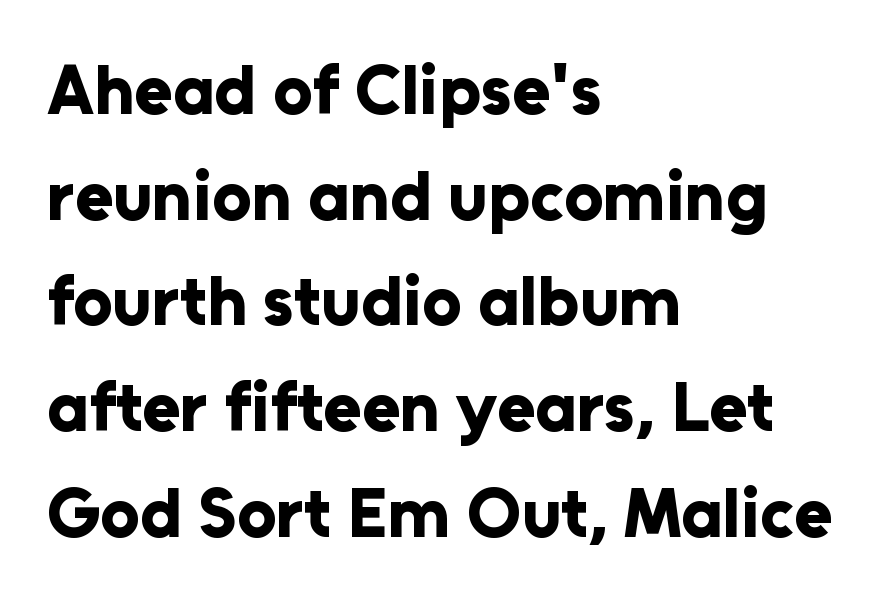
Q: Is the text bold? A: Yes.
Q: Is the text italic (slanted)? A: No, it is upright.
Q: Is the typeface a serif or a sans-serif typeface? A: Sans-serif.
Q: Is the text underlined? A: No.
Q: How is the paragraph aligned? A: Left-aligned.
Q: Is the spacing between letters normal or unusually wide? A: Normal.
Q: Is the spacing between lines tight, normal or loose? A: Normal.
Q: Width (condensed, normal, or wide)? A: Normal.
Q: Stroke contrast? A: Low.
Q: x-height? A: Medium.
Q: Monospaced? A: No.
